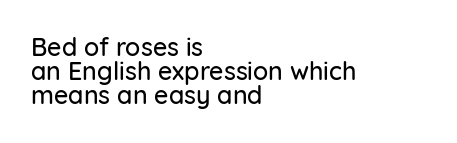
{"italic": "no", "underline": "no", "align": "left", "line_spacing": "tight", "line_spacing_ratio": 0.97, "letter_spacing": "normal", "letter_spacing_em": 0.0, "glyph_px": 25}
